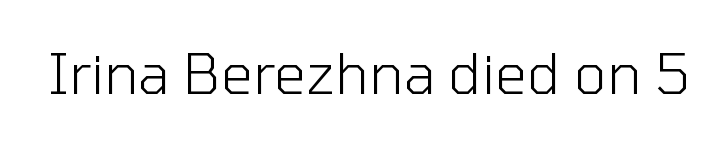
The image shows 56 px light sans-serif type, upright; set normal letter spacing, not underlined; low stroke contrast and a medium x-height.
